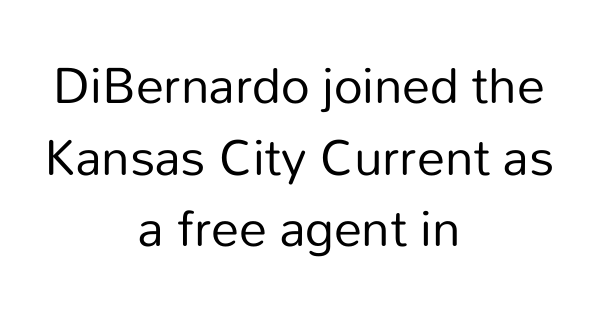
Q: Is the text bold? A: No.
Q: Is the text italic (slanted)? A: No, it is upright.
Q: Is the typeface a serif or a sans-serif typeface? A: Sans-serif.
Q: Is the text underlined? A: No.
Q: How is the paragraph aligned? A: Centered.
Q: Is the spacing between letters normal or unusually wide? A: Normal.
Q: Is the spacing between lines tight, normal or loose? A: Normal.
Q: Width (condensed, normal, or wide)? A: Normal.
Q: Stroke contrast? A: Low.
Q: x-height? A: Medium.
Q: Monospaced? A: No.
